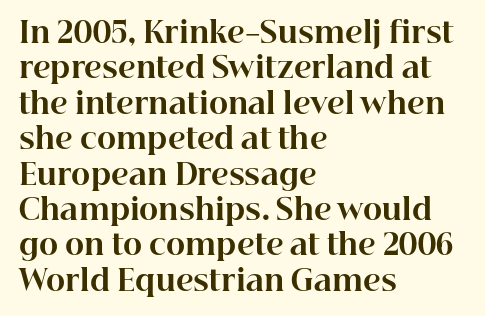
{"serif": "yes", "italic": "no", "bold": "yes", "weight": "bold", "width": "normal", "stroke_contrast": "high", "x_height": "medium", "monospaced": "no", "underline": "no", "align": "left", "line_spacing_ratio": 1.22, "letter_spacing": "normal", "letter_spacing_em": 0.0, "glyph_px": 29}
